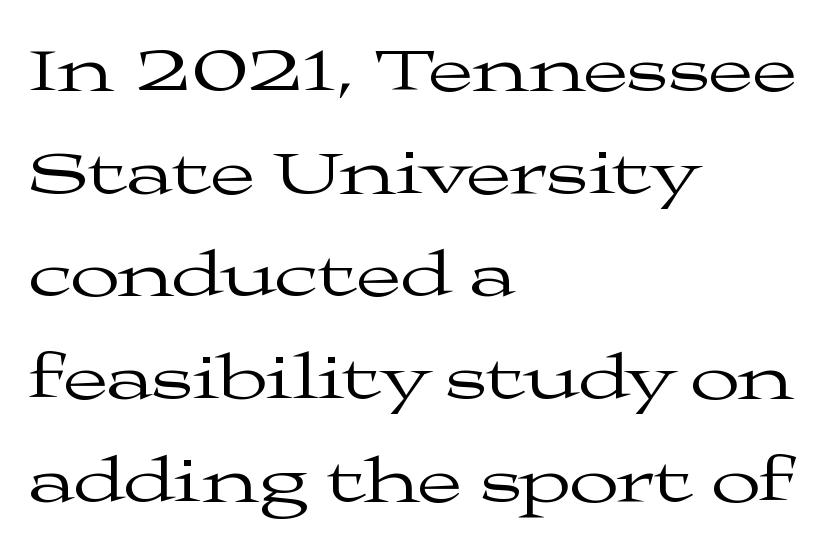
{"serif": "yes", "italic": "no", "bold": "no", "weight": "regular", "width": "wide", "stroke_contrast": "medium", "x_height": "medium", "monospaced": "no", "underline": "no", "align": "left", "line_spacing": "normal", "line_spacing_ratio": 1.58, "letter_spacing": "normal", "letter_spacing_em": 0.0, "glyph_px": 65}
